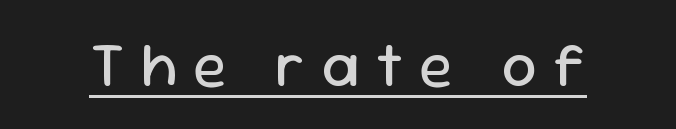
The image shows 62 px regular-weight sans-serif type, upright; set unusually wide letter spacing (+0.26 em), underlined; low stroke contrast and a medium x-height.
